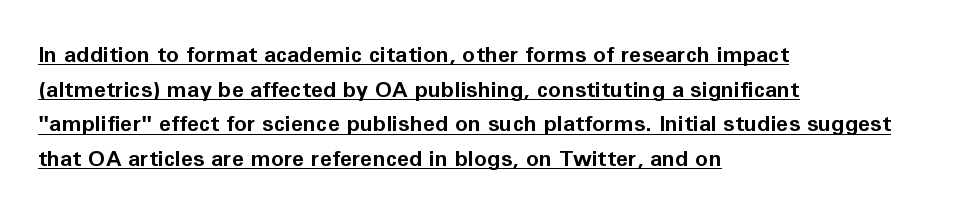
Q: Is the text bold? A: Yes.
Q: Is the text italic (slanted)? A: No, it is upright.
Q: Is the text underlined? A: Yes.
Q: How is the paragraph aligned? A: Left-aligned.
Q: Is the spacing between letters normal or unusually wide? A: Normal.
Q: Is the spacing between lines tight, normal or loose? A: Normal.
